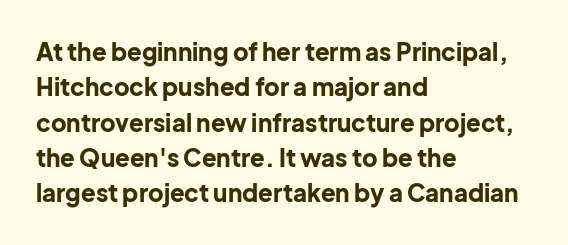
Q: Is the text bold? A: Yes.
Q: Is the text italic (slanted)? A: No, it is upright.
Q: Is the text underlined? A: No.
Q: How is the paragraph aligned? A: Left-aligned.
Q: Is the spacing between letters normal or unusually wide? A: Normal.
Q: Is the spacing between lines tight, normal or loose? A: Normal.
